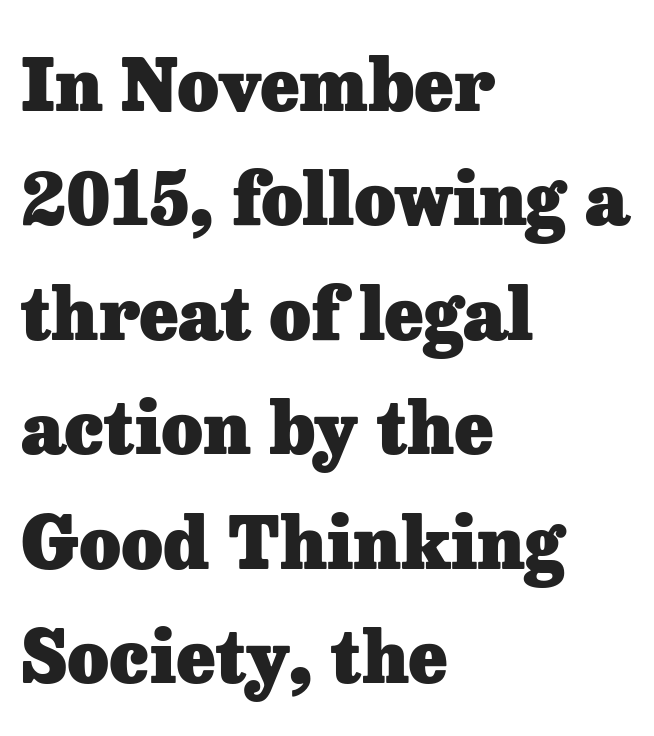
Q: Is the text bold? A: Yes.
Q: Is the text italic (slanted)? A: No, it is upright.
Q: Is the typeface a serif or a sans-serif typeface? A: Serif.
Q: Is the text underlined? A: No.
Q: How is the paragraph aligned? A: Left-aligned.
Q: Is the spacing between letters normal or unusually wide? A: Normal.
Q: Is the spacing between lines tight, normal or loose? A: Normal.
Q: Width (condensed, normal, or wide)? A: Normal.
Q: Stroke contrast? A: Low.
Q: x-height? A: Medium.
Q: Monospaced? A: No.
